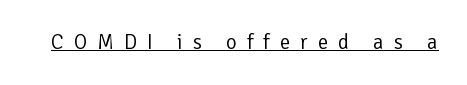
Q: Is the text bold? A: No.
Q: Is the text italic (slanted)? A: No, it is upright.
Q: Is the text underlined? A: Yes.
Q: Is the spacing between letters normal or unusually wide? A: Unusually wide.
